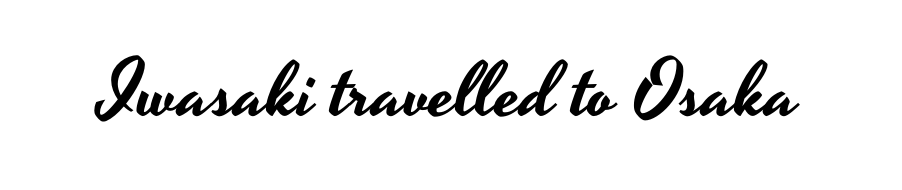
Clear beneath every line of the passage. The characters display no serif detailing; their extremities are plain. You could call the tracking neutral — neither tight nor loose. This sample has the flowing, uneven cadence of proportional lettering.
